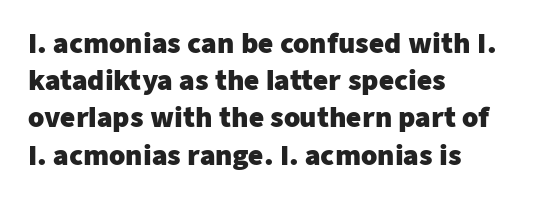
The image shows 26 px bold type, upright; set left-aligned, normal line spacing (1.43x), normal letter spacing, not underlined.
